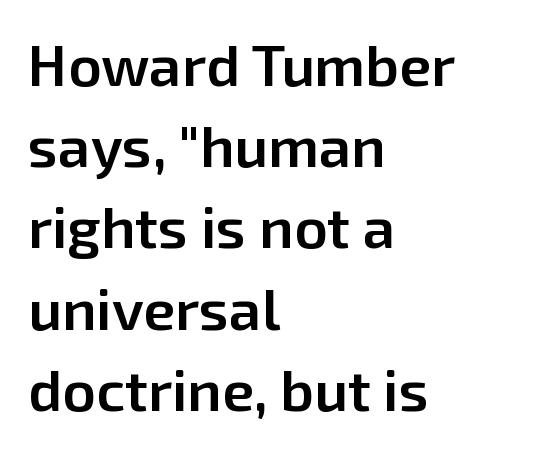
Q: Is the text bold? A: Semi-bold.
Q: Is the text italic (slanted)? A: No, it is upright.
Q: Is the typeface a serif or a sans-serif typeface? A: Sans-serif.
Q: Is the text underlined? A: No.
Q: How is the paragraph aligned? A: Left-aligned.
Q: Is the spacing between letters normal or unusually wide? A: Normal.
Q: Is the spacing between lines tight, normal or loose? A: Normal.
Q: Width (condensed, normal, or wide)? A: Normal.
Q: Stroke contrast? A: Low.
Q: x-height? A: Medium.
Q: Monospaced? A: No.
